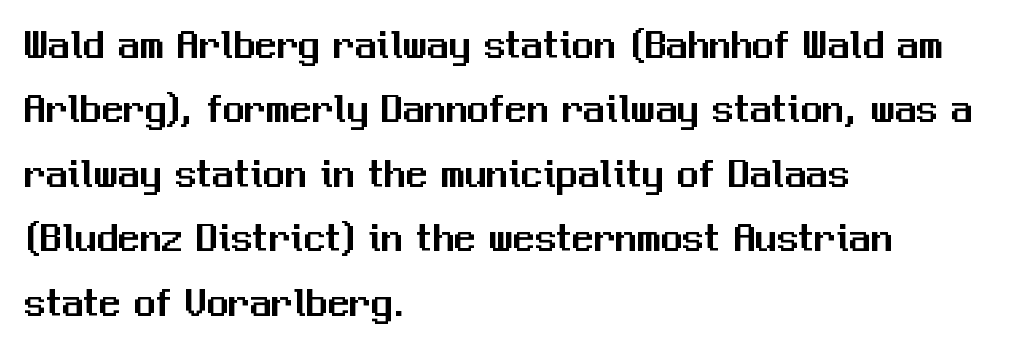
Q: Is the text italic (slanted)? A: No, it is upright.
Q: Is the typeface a serif or a sans-serif typeface? A: Sans-serif.
Q: Is the text underlined? A: No.
Q: How is the paragraph aligned? A: Left-aligned.
Q: Is the spacing between letters normal or unusually wide? A: Normal.
Q: Is the spacing between lines tight, normal or loose? A: Normal.
Q: Width (condensed, normal, or wide)? A: Normal.
Q: Stroke contrast? A: Medium.
Q: x-height? A: Medium.
Q: Monospaced? A: No.
